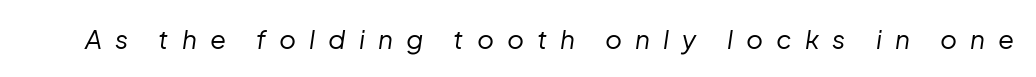
{"italic": "yes", "lean": "right", "slant_degrees": 8, "bold": "no", "underline": "no", "letter_spacing": "wide", "letter_spacing_em": 0.5, "glyph_px": 26}
